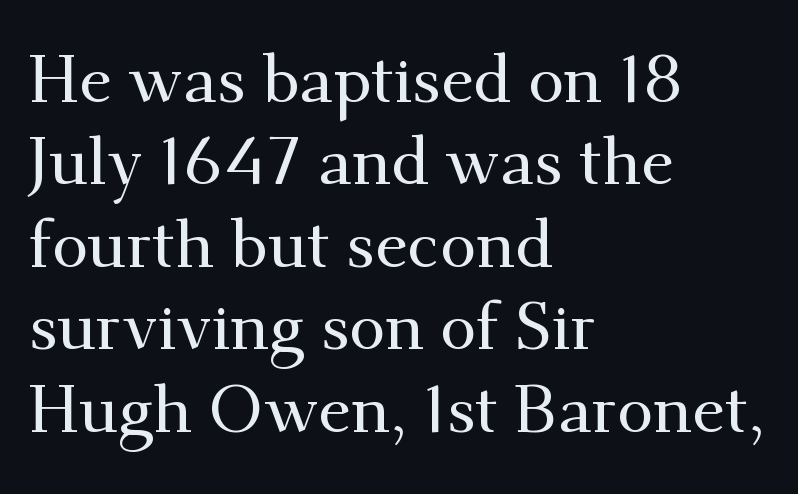
{"serif": "yes", "italic": "no", "width": "normal", "stroke_contrast": "medium", "x_height": "small", "monospaced": "no", "underline": "no", "align": "left", "line_spacing": "normal", "line_spacing_ratio": 1.25, "letter_spacing": "normal", "letter_spacing_em": 0.0, "glyph_px": 66}
